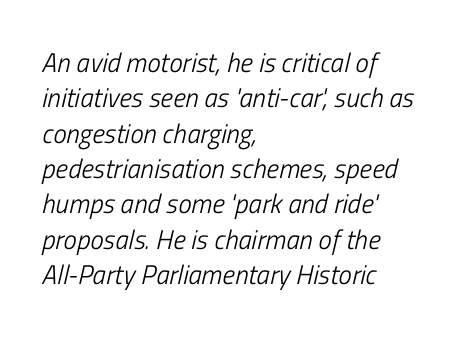
Q: Is the text bold? A: No.
Q: Is the text italic (slanted)? A: Yes, it leans right by about 13 degrees.
Q: Is the text underlined? A: No.
Q: How is the paragraph aligned? A: Left-aligned.
Q: Is the spacing between letters normal or unusually wide? A: Normal.
Q: Is the spacing between lines tight, normal or loose? A: Normal.
